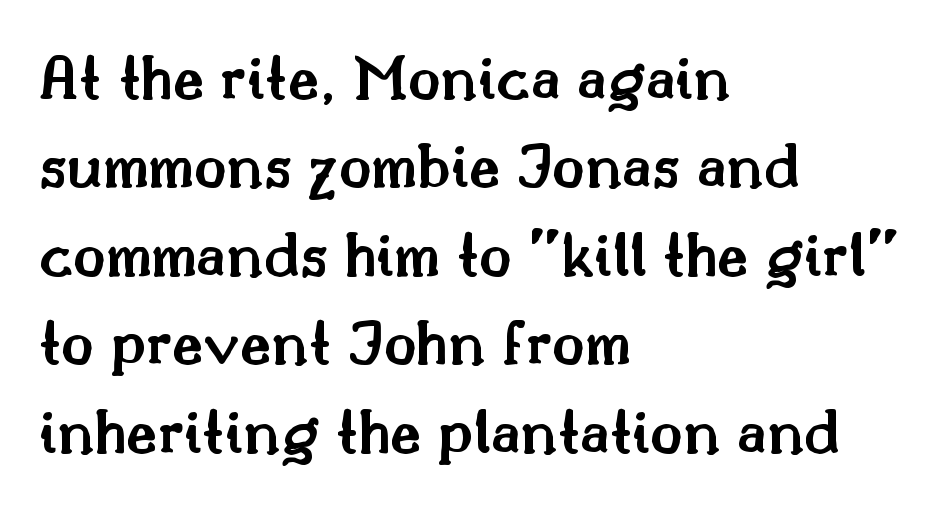
These lines are rendered in a variable-pitch font. Does the lettering tilt? It doesn't — this is upright. The baseline area is clear. The designer went with a serif here, giving each stem small feet.
